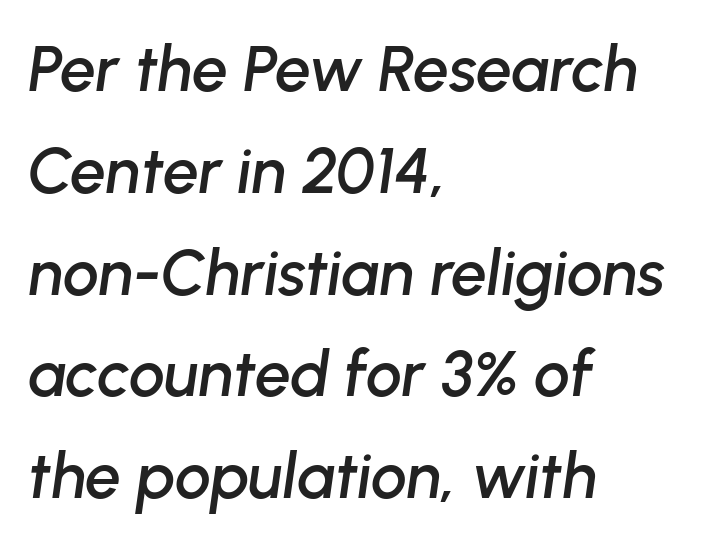
Q: Is the text italic (slanted)? A: Yes, it leans right by about 8 degrees.
Q: Is the text underlined? A: No.
Q: How is the paragraph aligned? A: Left-aligned.
Q: Is the spacing between letters normal or unusually wide? A: Normal.
Q: Is the spacing between lines tight, normal or loose? A: Normal.
Q: Width (condensed, normal, or wide)? A: Normal.
Q: Stroke contrast? A: Low.
Q: x-height? A: Medium.
Q: Monospaced? A: No.
